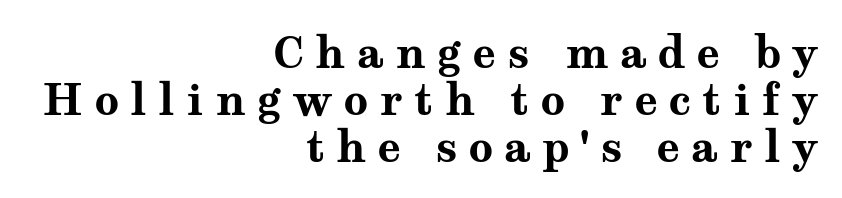
The image shows 43 px bold, wide serif type, upright; set right-aligned, tight line spacing (1.09x), unusually wide letter spacing (+0.26 em), not underlined; medium stroke contrast and a medium x-height.
